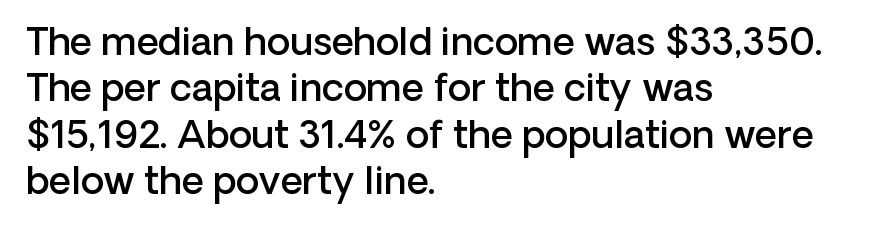
Q: Is the text bold? A: Semi-bold.
Q: Is the text italic (slanted)? A: No, it is upright.
Q: Is the typeface a serif or a sans-serif typeface? A: Sans-serif.
Q: Is the text underlined? A: No.
Q: How is the paragraph aligned? A: Left-aligned.
Q: Is the spacing between letters normal or unusually wide? A: Normal.
Q: Width (condensed, normal, or wide)? A: Normal.
Q: Stroke contrast? A: Low.
Q: x-height? A: Medium.
Q: Monospaced? A: No.
